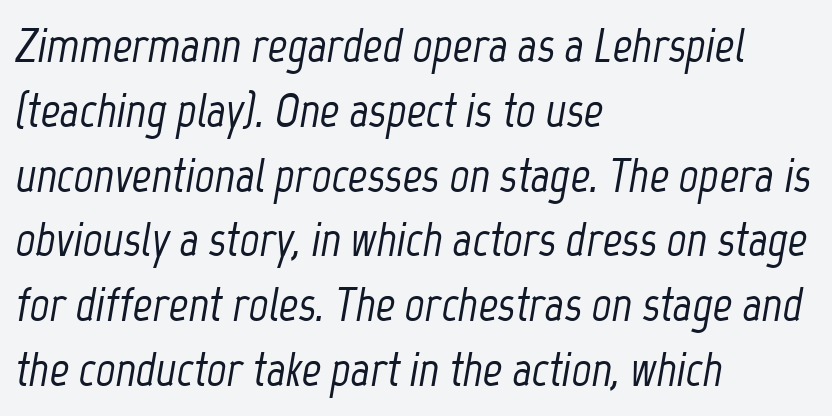
Bare-footed words on every line. Emphasis-style slanted type is in use. These lines are rendered in a variable-pitch font. The lines are quadded left.
